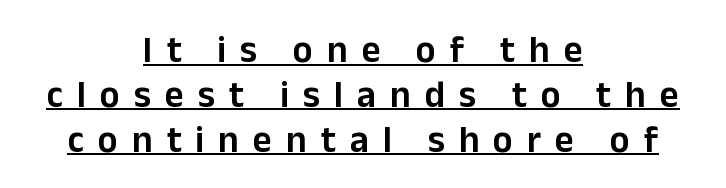
The image shows 37 px sans-serif type, upright; set centered, line spacing 1.21x, unusually wide letter spacing (+0.38 em), underlined; low stroke contrast and a medium x-height.
